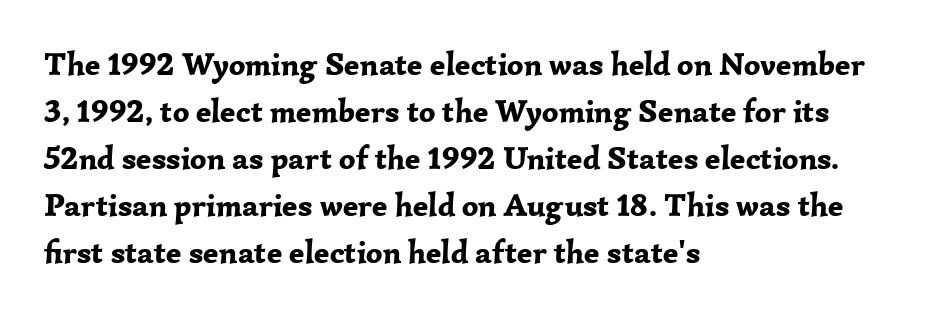
The image shows 32 px bold serif type, upright; set left-aligned, normal line spacing (1.47x), normal letter spacing, not underlined; low stroke contrast and a medium x-height.
